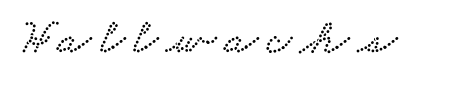
{"serif": "yes", "width": "wide", "stroke_contrast": "low", "x_height": "small", "monospaced": "no", "underline": "no", "glyph_px": 50}
